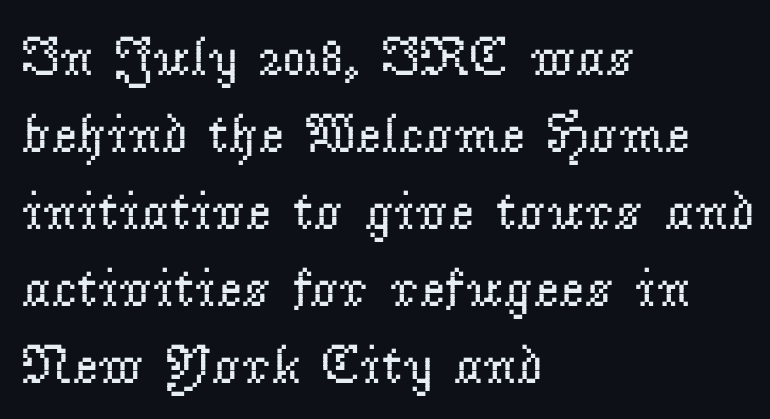
{"serif": "yes", "italic": "no", "bold": "no", "weight": "regular", "width": "normal", "stroke_contrast": "low", "x_height": "small", "monospaced": "no", "underline": "no", "align": "left", "line_spacing": "normal", "line_spacing_ratio": 1.4, "letter_spacing": "normal", "letter_spacing_em": 0.0, "glyph_px": 55}
